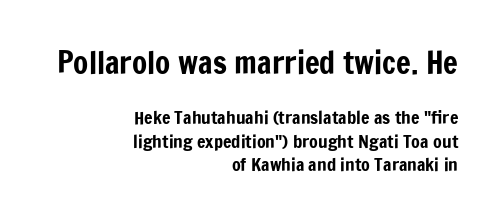
Q: Is the text italic (slanted)? A: No, it is upright.
Q: Is the typeface a serif or a sans-serif typeface? A: Sans-serif.
Q: Is the text underlined? A: No.
Q: How is the paragraph aligned? A: Right-aligned.
Q: Is the spacing between letters normal or unusually wide? A: Normal.
Q: Is the spacing between lines tight, normal or loose? A: Normal.
Q: Which block of text is set in a larger size, the first (top) or the second (bottom)? A: The first (top) one.
Q: Width (condensed, normal, or wide)? A: Condensed.
Q: Stroke contrast? A: Low.
Q: x-height? A: Medium.
Q: Monospaced? A: No.
